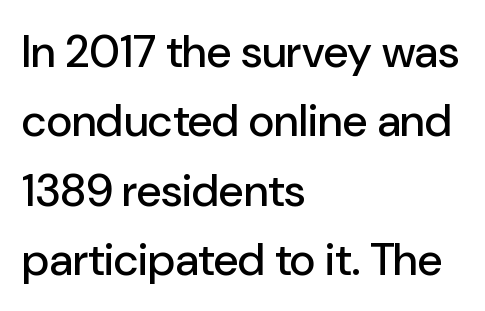
Compared with typical body copy, the letter spacing here is the same. A student would call this left alignment; a typographer would say flush left, rag right. The typeface chosen for these lines omits serifs. In terms of posture, this sample is upright.
